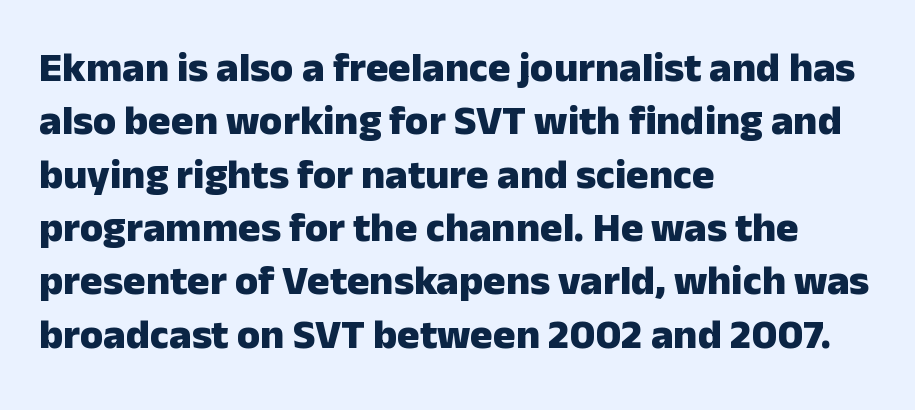
Q: Is the text bold? A: Yes.
Q: Is the text italic (slanted)? A: No, it is upright.
Q: Is the typeface a serif or a sans-serif typeface? A: Sans-serif.
Q: Is the text underlined? A: No.
Q: How is the paragraph aligned? A: Left-aligned.
Q: Is the spacing between letters normal or unusually wide? A: Normal.
Q: Is the spacing between lines tight, normal or loose? A: Normal.
Q: Width (condensed, normal, or wide)? A: Normal.
Q: Stroke contrast? A: Low.
Q: x-height? A: Medium.
Q: Monospaced? A: No.
